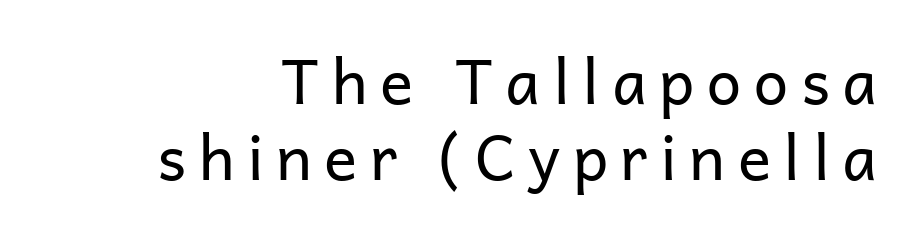
{"serif": "no", "italic": "no", "bold": "no", "weight": "regular", "width": "normal", "stroke_contrast": "low", "x_height": "medium", "monospaced": "no", "underline": "no", "align": "right", "line_spacing_ratio": 1.22, "letter_spacing": "wide", "letter_spacing_em": 0.2, "glyph_px": 62}
